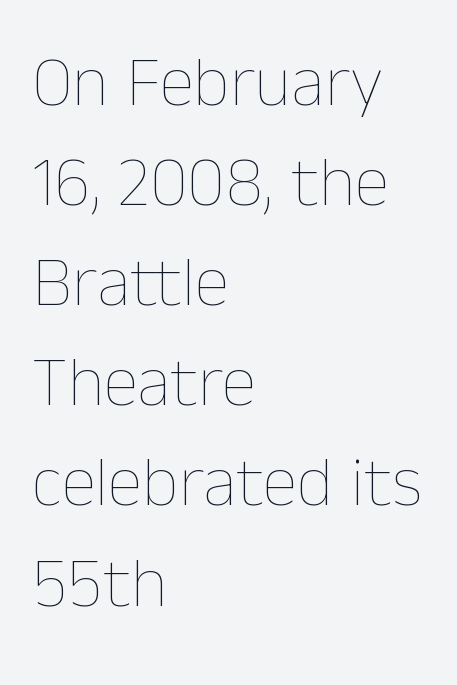
Students, note that the glyphs here touch the page at normal intervals. Is there any slant? The stems are plumb. The face looks like a standard text weight, possibly lighter. The rendering uses natural spacing where letterforms have individual widths. A normal amount of white space separates one row of letters from the next.
